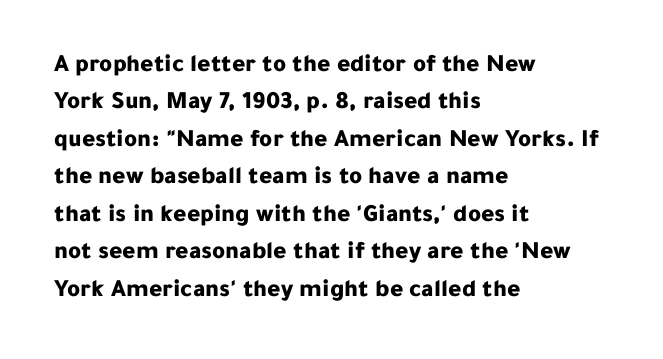
Baseline-to-baseline distance is the conventional proportion of letter height. The typesetter chose a ragged-right arrangement here. The zone under the glyphs is completely vacant. Typesetter's note: full bold, strokes at maximum text heaviness. In terms of posture, this sample is upright. The horizontal fit of the characters is conventional and even.
